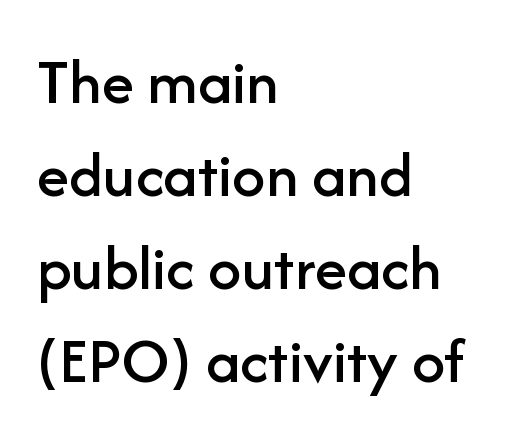
The image shows 66 px sans-serif type, upright; set left-aligned, normal line spacing (1.41x), normal letter spacing, not underlined; low stroke contrast and a medium x-height.
